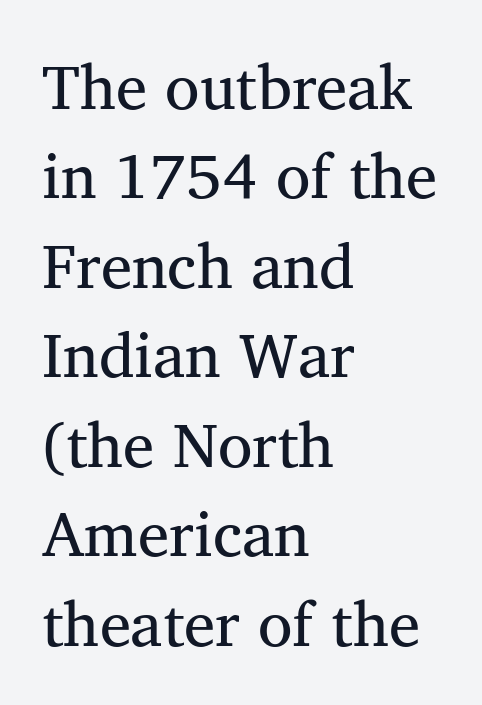
The compositor pushed each line to the left boundary. A serif font was chosen for this passage. Vertical spacing — default. You could not count columns in this text — the font is proportionally spaced.
